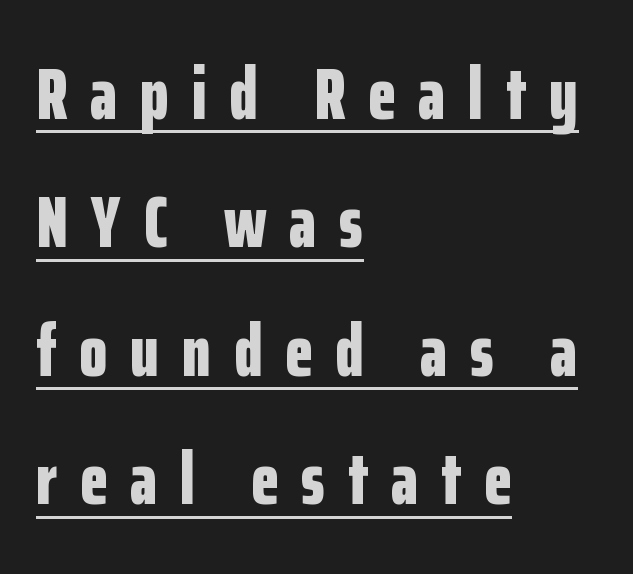
Q: Is the text bold? A: Yes.
Q: Is the text italic (slanted)? A: No, it is upright.
Q: Is the typeface a serif or a sans-serif typeface? A: Sans-serif.
Q: Is the text underlined? A: Yes.
Q: How is the paragraph aligned? A: Left-aligned.
Q: Is the spacing between letters normal or unusually wide? A: Unusually wide.
Q: Width (condensed, normal, or wide)? A: Condensed.
Q: Stroke contrast? A: Low.
Q: x-height? A: Medium.
Q: Monospaced? A: No.
